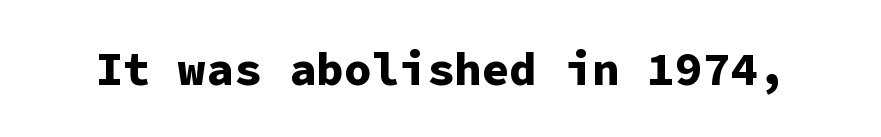
The image shows 46 px bold sans-serif type, upright, monospaced; set normal letter spacing, not underlined; low stroke contrast and a medium x-height.
